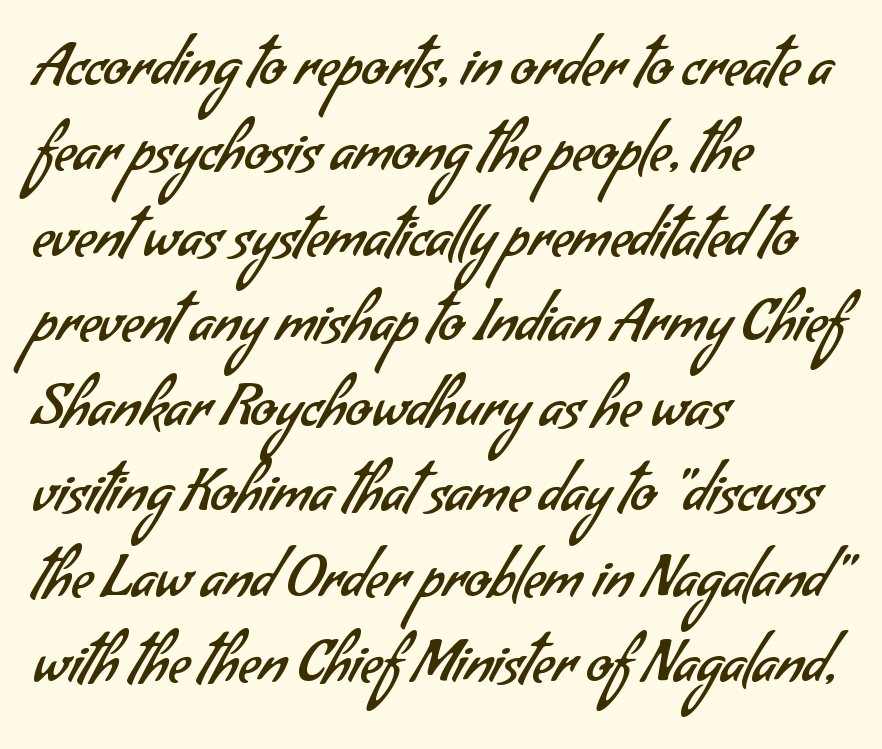
{"serif": "no", "bold": "no", "weight": "regular", "width": "normal", "stroke_contrast": "low", "x_height": "small", "monospaced": "no", "underline": "no", "align": "left", "line_spacing": "normal", "line_spacing_ratio": 1.47, "letter_spacing": "normal", "letter_spacing_em": 0.0, "glyph_px": 58}
